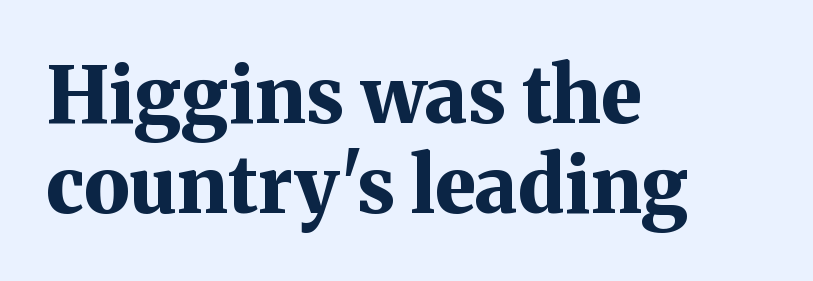
{"serif": "yes", "italic": "no", "bold": "yes", "weight": "bold", "width": "normal", "stroke_contrast": "medium", "x_height": "medium", "monospaced": "no", "underline": "no", "align": "left", "line_spacing": "tight", "line_spacing_ratio": 1.15, "letter_spacing": "normal", "letter_spacing_em": 0.0, "glyph_px": 78}
